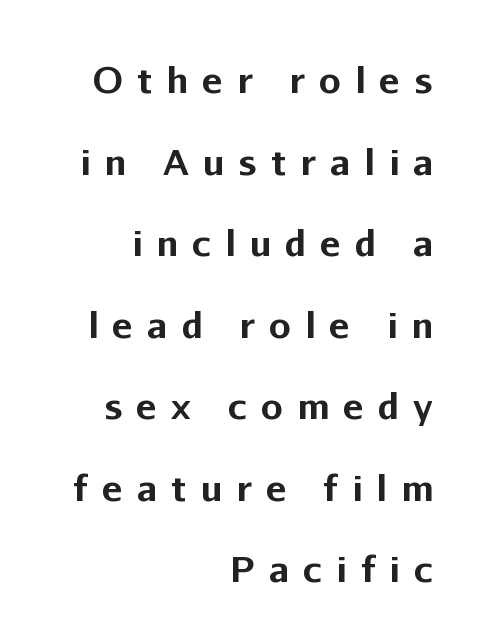
{"serif": "no", "italic": "no", "bold": "yes", "weight": "bold", "width": "normal", "stroke_contrast": "low", "x_height": "medium", "monospaced": "no", "underline": "no", "align": "right", "line_spacing": "loose", "line_spacing_ratio": 2.33, "letter_spacing": "wide", "letter_spacing_em": 0.4, "glyph_px": 35}
